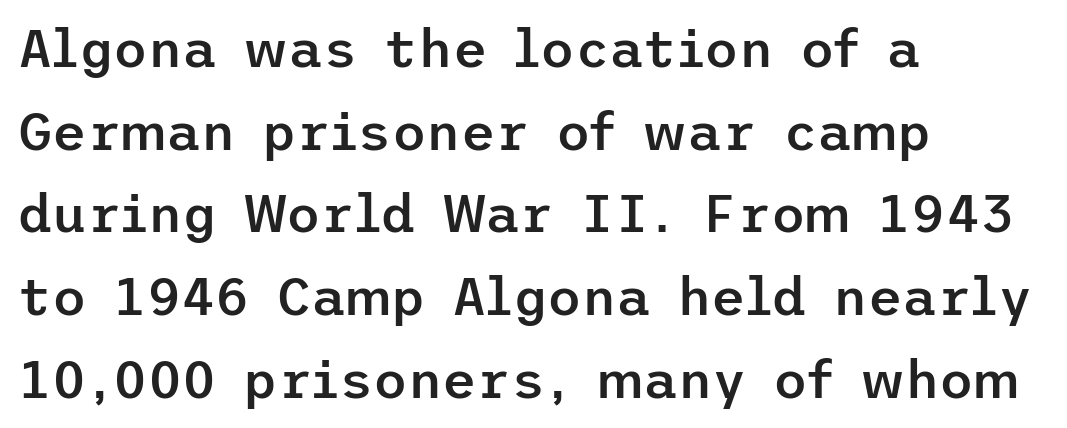
The image shows 53 px semibold sans-serif type, upright; set left-aligned, normal line spacing (1.56x), normal letter spacing, not underlined; low stroke contrast and a medium x-height.
